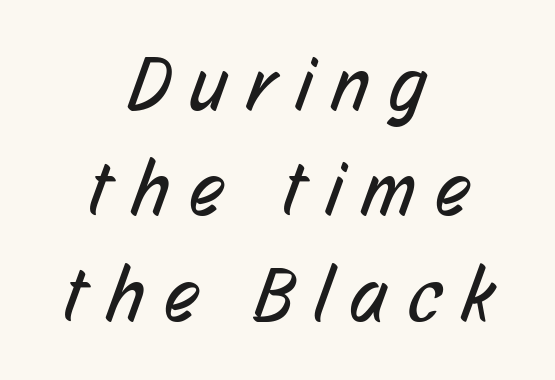
The image shows 77 px regular-weight, condensed sans-serif type; set centered, normal line spacing (1.37x), unusually wide letter spacing (+0.28 em), not underlined; low stroke contrast and a medium x-height.
